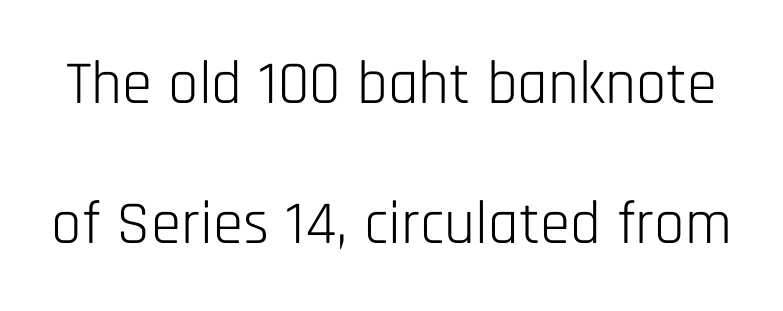
Is the letter spacing exaggerated? No — it looks like the ordinary default. The zone under the glyphs is completely vacant. Is this a fixed-width face? No — the glyphs have proportional, varying widths. Counters stay open thanks to moderate or lighter strokes. Does the leading feel generous? Absolutely, it's lavish. The type sits square on the baseline with zero lean.
